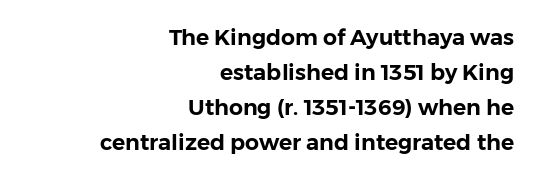
In CSS terms this would be text-align: right. How would I describe the line gaps? Plain and ordinary. Characters remain perfectly vertical along every line. Decoration check: the copy has no underline.
